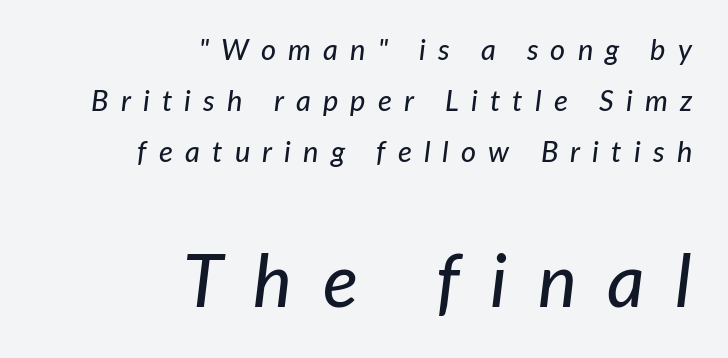
Q: Is the text italic (slanted)? A: Yes, it leans right by about 7 degrees.
Q: Is the text underlined? A: No.
Q: How is the paragraph aligned? A: Right-aligned.
Q: Is the spacing between letters normal or unusually wide? A: Unusually wide.
Q: Which block of text is set in a larger size, the first (top) or the second (bottom)? A: The second (bottom) one.
Q: Width (condensed, normal, or wide)? A: Normal.
Q: Stroke contrast? A: Low.
Q: x-height? A: Medium.
Q: Monospaced? A: No.
